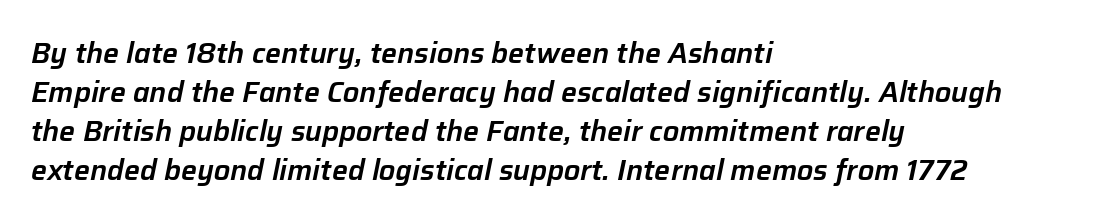
{"italic": "yes", "lean": "right", "slant_degrees": 12, "width": "normal", "stroke_contrast": "low", "x_height": "medium", "monospaced": "no", "underline": "no", "align": "left", "line_spacing": "normal", "line_spacing_ratio": 1.39, "letter_spacing": "normal", "letter_spacing_em": 0.0, "glyph_px": 28}
